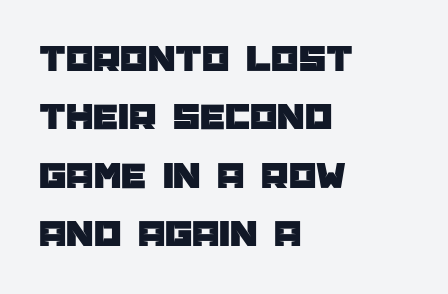
The image shows 39 px sans-serif type, upright; set left-aligned, normal line spacing (1.5x), normal letter spacing, not underlined; low stroke contrast and a large x-height.
